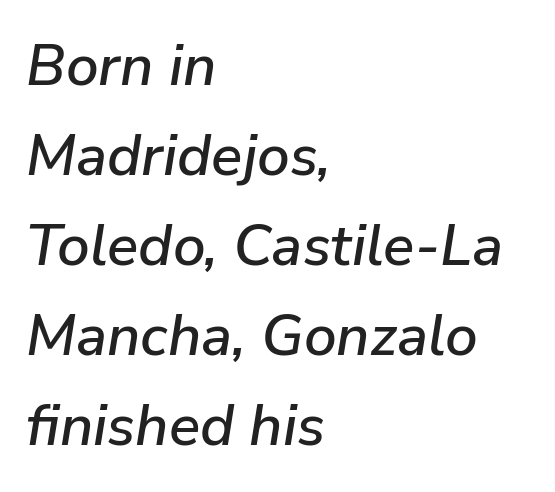
The image shows 58 px text type, italic (leaning right); set left-aligned, normal line spacing (1.55x), normal letter spacing, not underlined; low stroke contrast and a medium x-height.
